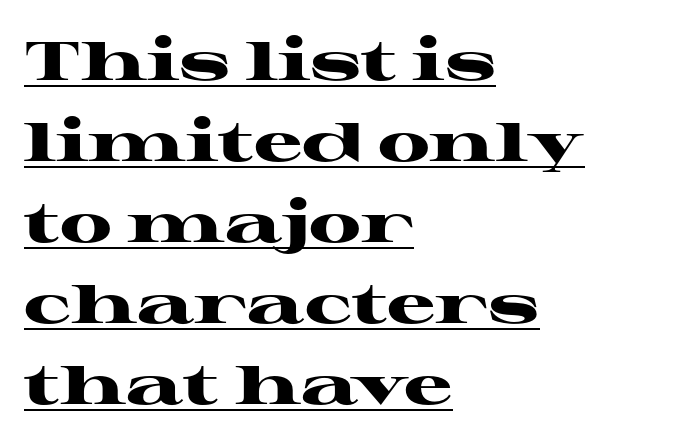
The image shows 54 px heavy, wide serif type, upright; set left-aligned, normal line spacing (1.5x), normal letter spacing, underlined; high stroke contrast and a medium x-height.
